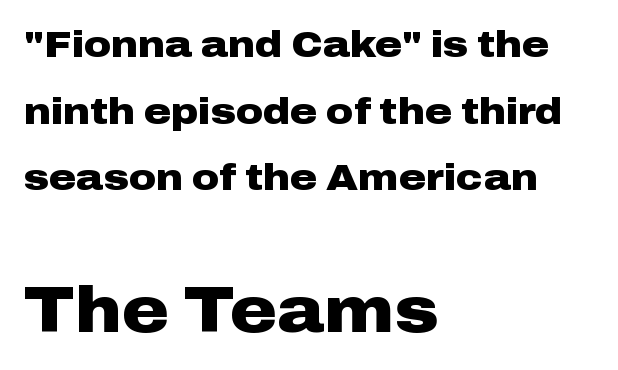
{"serif": "no", "italic": "no", "bold": "yes", "weight": "heavy", "width": "wide", "stroke_contrast": "low", "x_height": "medium", "monospaced": "no", "underline": "no", "align": "left", "line_spacing_ratio": 1.8, "letter_spacing": "normal", "letter_spacing_em": 0.0, "larger_block": "second", "size_ratio": 1.73, "glyph_px": 64}
